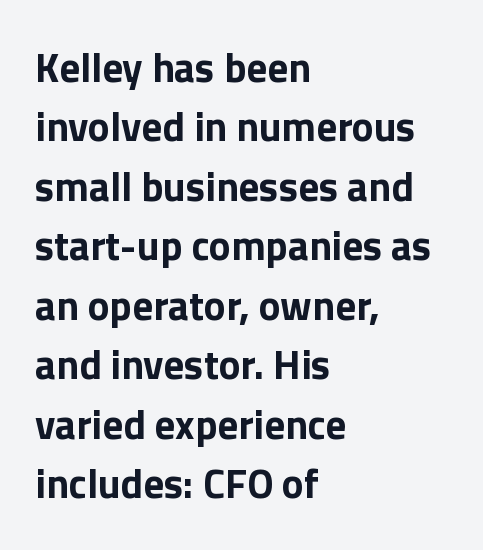
Spacing verdict: proportional, widths tailored to each character. The rendering uses a moderate line-height, typical for paragraphs. This sample uses plain, unmodified letter spacing. A bare baseline throughout the passage. In CSS terms this would be text-align: left.
